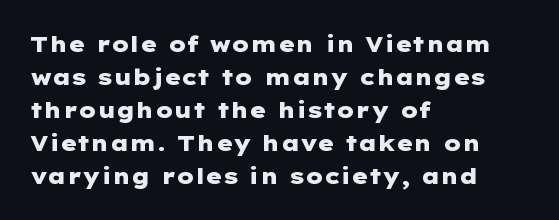
Q: Is the text bold? A: Yes.
Q: Is the text italic (slanted)? A: No, it is upright.
Q: Is the text underlined? A: No.
Q: How is the paragraph aligned? A: Left-aligned.
Q: Is the spacing between letters normal or unusually wide? A: Normal.
Q: Is the spacing between lines tight, normal or loose? A: Normal.
